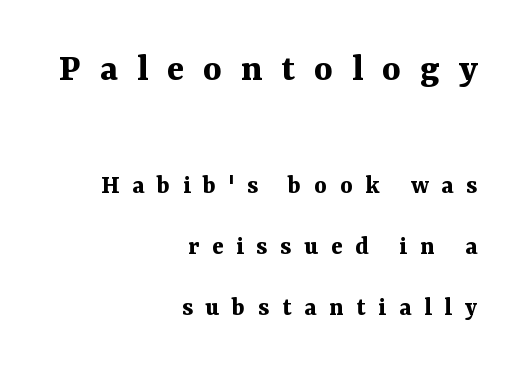
Q: Is the text bold? A: Yes.
Q: Is the text italic (slanted)? A: No, it is upright.
Q: Is the typeface a serif or a sans-serif typeface? A: Serif.
Q: Is the text underlined? A: No.
Q: How is the paragraph aligned? A: Right-aligned.
Q: Is the spacing between letters normal or unusually wide? A: Unusually wide.
Q: Is the spacing between lines tight, normal or loose? A: Loose.
Q: Which block of text is set in a larger size, the first (top) or the second (bottom)? A: The first (top) one.
Q: Width (condensed, normal, or wide)? A: Normal.
Q: Stroke contrast? A: Medium.
Q: x-height? A: Medium.
Q: Monospaced? A: No.
